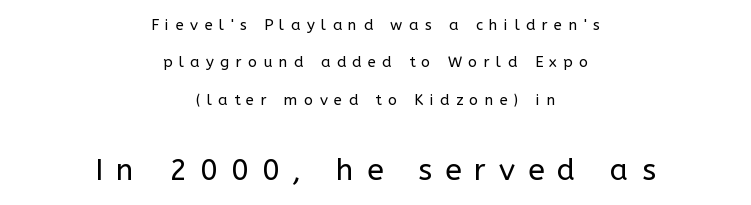
Q: Is the text bold? A: No.
Q: Is the text italic (slanted)? A: No, it is upright.
Q: Is the typeface a serif or a sans-serif typeface? A: Sans-serif.
Q: Is the text underlined? A: No.
Q: How is the paragraph aligned? A: Centered.
Q: Is the spacing between letters normal or unusually wide? A: Unusually wide.
Q: Is the spacing between lines tight, normal or loose? A: Loose.
Q: Which block of text is set in a larger size, the first (top) or the second (bottom)? A: The second (bottom) one.
Q: Width (condensed, normal, or wide)? A: Normal.
Q: Stroke contrast? A: Low.
Q: x-height? A: Medium.
Q: Monospaced? A: No.
